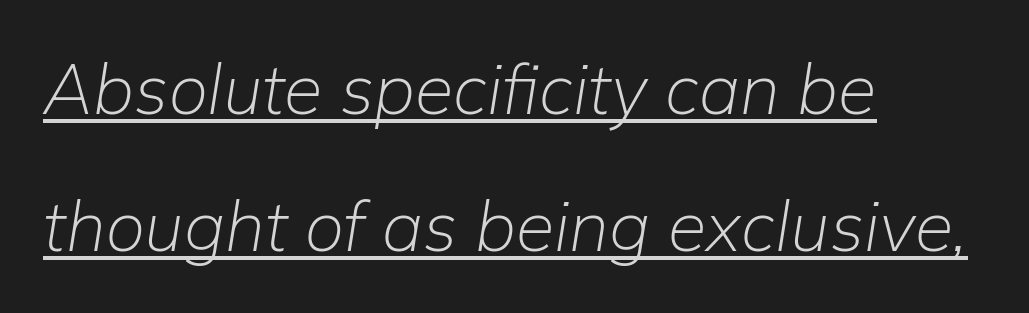
The image shows 70 px light type, italic (leaning right); set left-aligned, loose line spacing (1.96x), normal letter spacing, underlined; low stroke contrast and a medium x-height.
